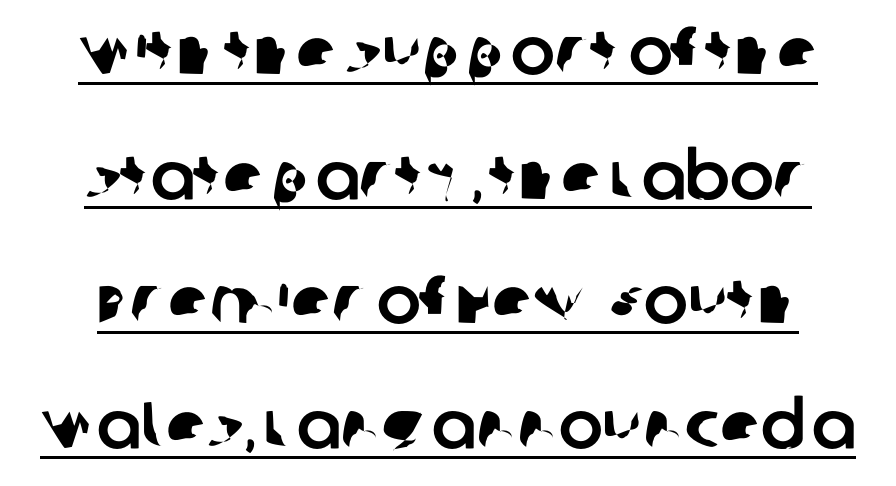
Q: Is the typeface a serif or a sans-serif typeface? A: Sans-serif.
Q: Is the text underlined? A: Yes.
Q: Is the spacing between letters normal or unusually wide? A: Normal.
Q: Width (condensed, normal, or wide)? A: Normal.
Q: Stroke contrast? A: Low.
Q: x-height? A: Large.
Q: Monospaced? A: No.
